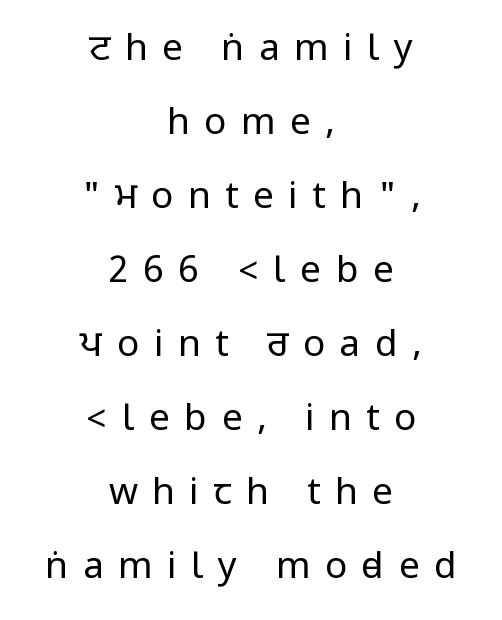
Q: Is the text bold? A: No.
Q: Is the text italic (slanted)? A: No, it is upright.
Q: Is the typeface a serif or a sans-serif typeface? A: Sans-serif.
Q: Is the text underlined? A: No.
Q: How is the paragraph aligned? A: Centered.
Q: Is the spacing between letters normal or unusually wide? A: Unusually wide.
Q: Is the spacing between lines tight, normal or loose? A: Loose.
Q: Width (condensed, normal, or wide)? A: Condensed.
Q: Stroke contrast? A: Low.
